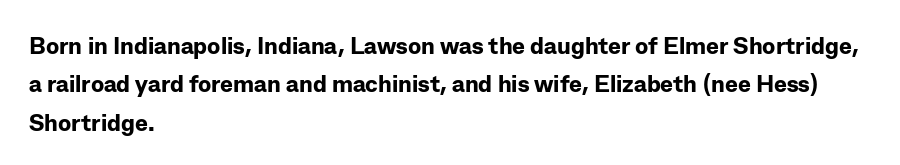
Check the space under the baseline: it is left empty. A classic flush-left, rag-right setting is used for this passage. These lines sit exactly where default settings would place them. Students, note that the glyphs here touch the page at normal intervals. The type sits square on the baseline with zero lean.
